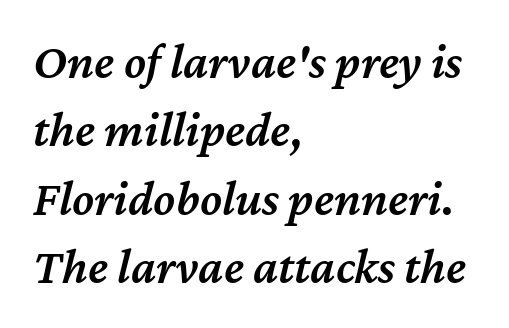
Notice the strokes are somewhat thickened but not fully heavy: this is a semibold. Tracking value appears to be zero — textbook default spacing. The axis of the letterforms is tilted away from vertical. Summary of vertical rhythm: regular, with standard interline spacing.
